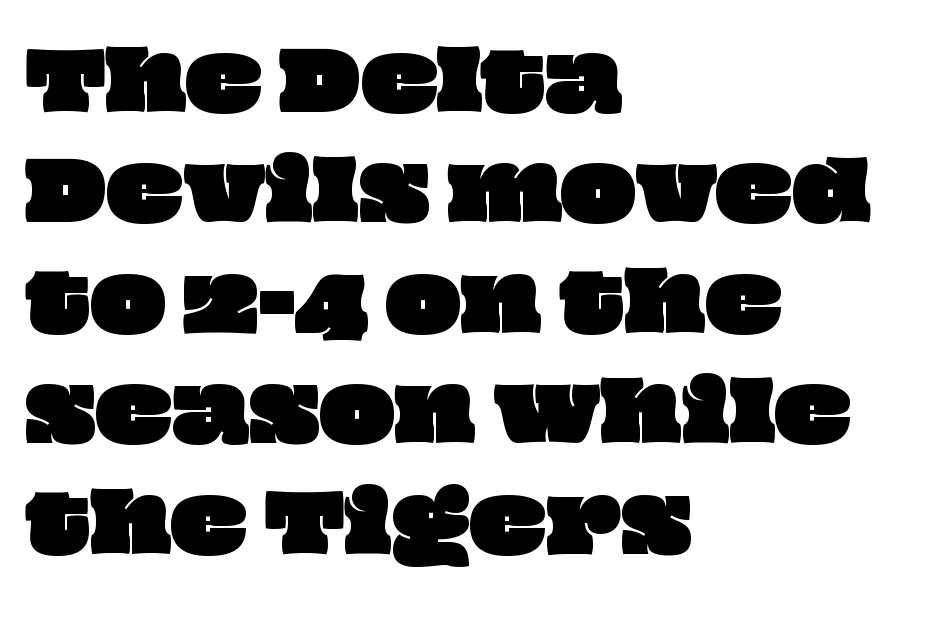
This sample has the flowing, uneven cadence of proportional lettering. Visually the block forms a straight wall on the left and a jagged coastline on the right. Quick note: interline space is typical. Rule under the text: the space is simply empty.
